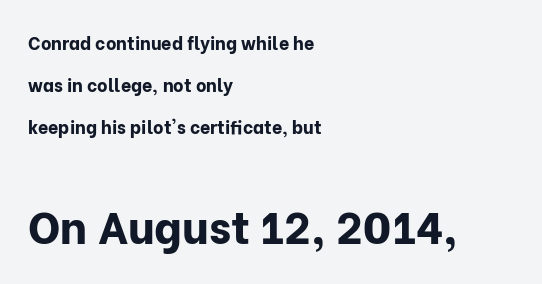
Q: Is the text bold? A: Yes.
Q: Is the text italic (slanted)? A: No, it is upright.
Q: Is the typeface a serif or a sans-serif typeface? A: Sans-serif.
Q: Is the text underlined? A: No.
Q: How is the paragraph aligned? A: Left-aligned.
Q: Is the spacing between letters normal or unusually wide? A: Normal.
Q: Is the spacing between lines tight, normal or loose? A: Loose.
Q: Which block of text is set in a larger size, the first (top) or the second (bottom)? A: The second (bottom) one.
Q: Width (condensed, normal, or wide)? A: Normal.
Q: Stroke contrast? A: Low.
Q: x-height? A: Medium.
Q: Monospaced? A: No.
